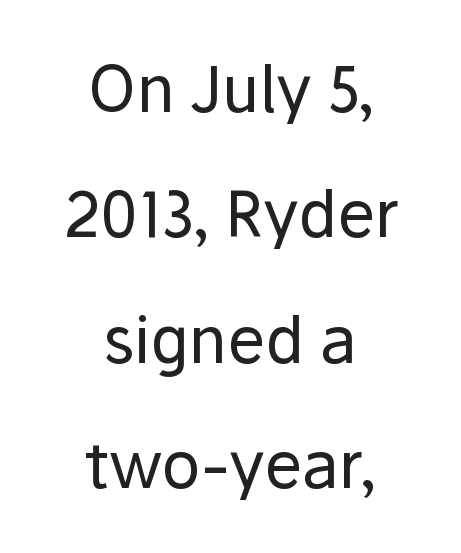
Letterform terminals end flat and unadorned throughout the passage. This rendering features lettering with no underline. On a weight scale, this lands at 450 or below. Here the designer chose a conventional face with non-uniform glyph widths.
